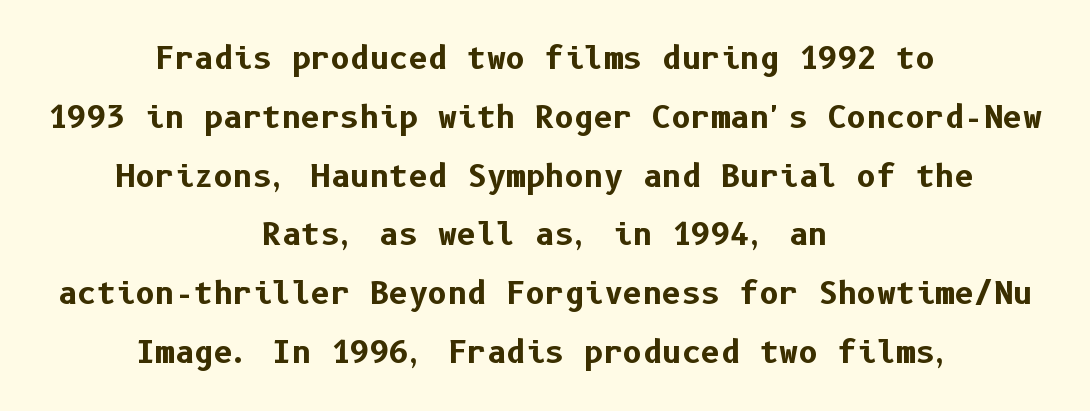
You could fit nearly another row in the gap between these rows. Nope, not italic — everything's standing straight. Descenders hang freely into open space. Weight: bold. These lines stack symmetrically, like a column narrowing and widening about its center. There is no visible air inserted between adjacent glyphs.
